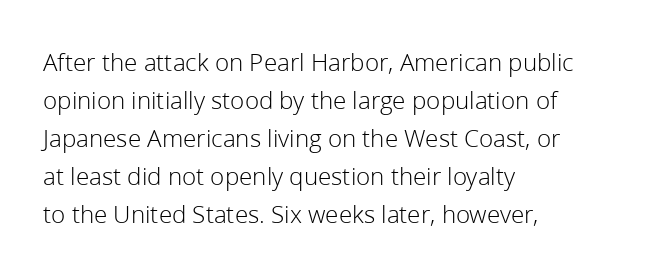
Q: Is the text bold? A: No.
Q: Is the text italic (slanted)? A: No, it is upright.
Q: Is the text underlined? A: No.
Q: How is the paragraph aligned? A: Left-aligned.
Q: Is the spacing between letters normal or unusually wide? A: Normal.
Q: Is the spacing between lines tight, normal or loose? A: Normal.
